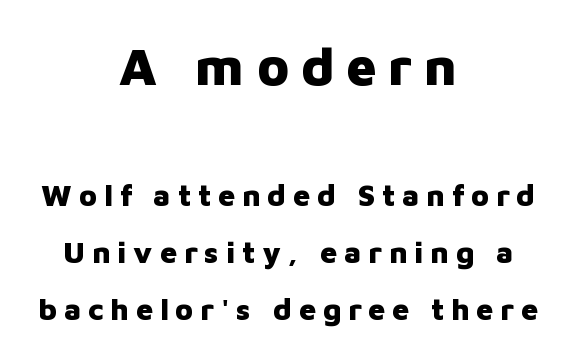
Q: Is the text bold? A: Yes.
Q: Is the text italic (slanted)? A: No, it is upright.
Q: Is the typeface a serif or a sans-serif typeface? A: Sans-serif.
Q: Is the text underlined? A: No.
Q: How is the paragraph aligned? A: Centered.
Q: Is the spacing between letters normal or unusually wide? A: Unusually wide.
Q: Is the spacing between lines tight, normal or loose? A: Loose.
Q: Which block of text is set in a larger size, the first (top) or the second (bottom)? A: The first (top) one.
Q: Width (condensed, normal, or wide)? A: Normal.
Q: Stroke contrast? A: Low.
Q: x-height? A: Medium.
Q: Monospaced? A: No.
